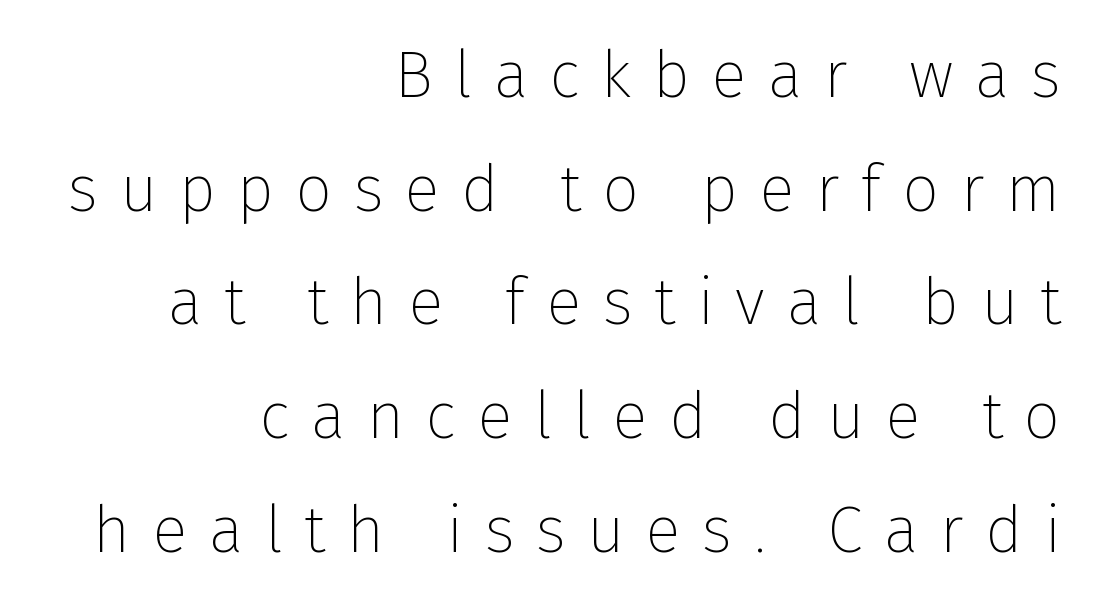
In terms of letterform style, serifs are entirely absent. The area under the type is left untouched. It's the straight-up-and-down kind of type. Varying glyph widths throughout — classic text-font behaviour. Nothing heavy about these letters — not bold at all.
